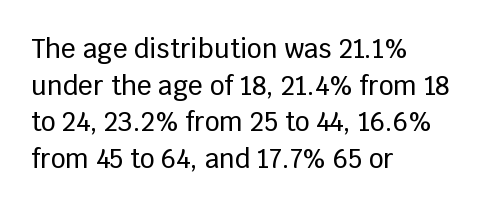
Here the glyphs are tracked normally, forming tight word shapes. Upright lettering throughout. Underline: absent. The lines are quadded left.
